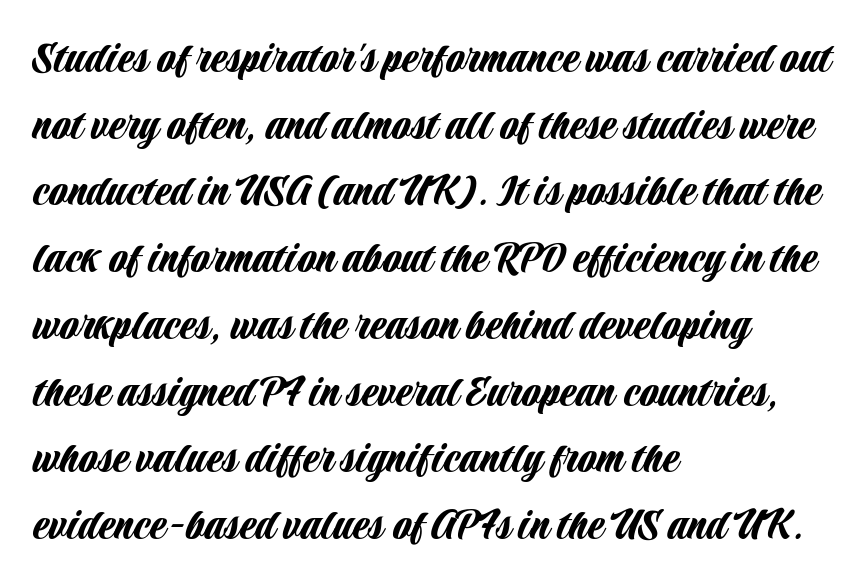
Leading matches the norm, producing a regular column. Think of a printed novel: that variable character pitch is what you see here. Nothing sits at the stroke ends, so this counts as sans-serif. The passage shown is not underscored anywhere. Every row of glyphs begins at an identical x-position on the left.
